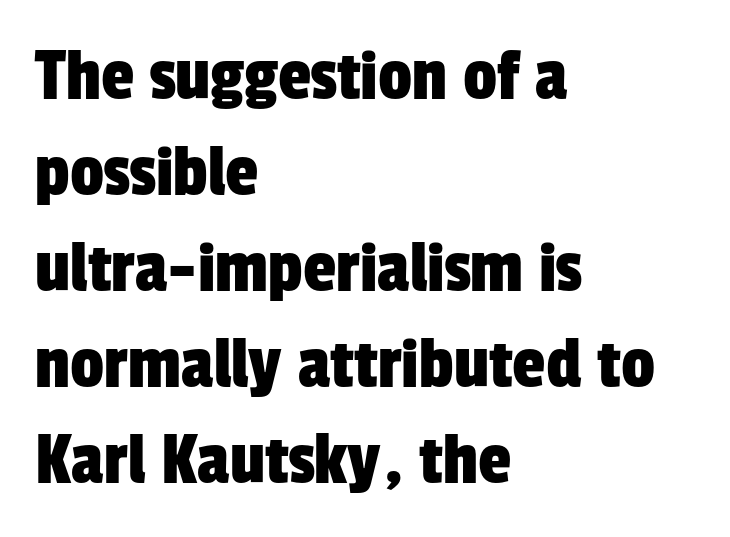
You could not count columns in this text — the font is proportionally spaced. These lines are set flush left with a ragged right edge. The space directly below the letters is spotless. Horizontal bands of white between lines are of average thickness. The horizontal fit of the characters is conventional and even. Is this a sans? Yes — the strokes have no serifs.
